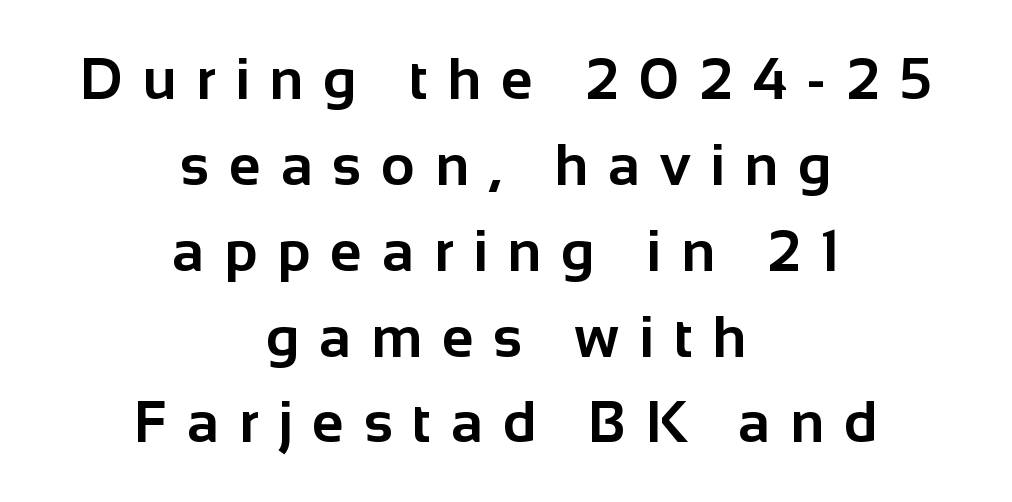
Q: Is the text bold? A: Yes.
Q: Is the text italic (slanted)? A: No, it is upright.
Q: Is the typeface a serif or a sans-serif typeface? A: Sans-serif.
Q: Is the text underlined? A: No.
Q: How is the paragraph aligned? A: Centered.
Q: Is the spacing between letters normal or unusually wide? A: Unusually wide.
Q: Is the spacing between lines tight, normal or loose? A: Normal.
Q: Width (condensed, normal, or wide)? A: Normal.
Q: Stroke contrast? A: Low.
Q: x-height? A: Medium.
Q: Monospaced? A: No.
